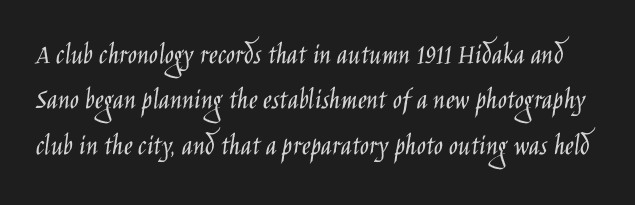
Q: Is the text bold? A: No.
Q: Is the text italic (slanted)? A: Yes.
Q: Is the typeface a serif or a sans-serif typeface? A: Sans-serif.
Q: Is the text underlined? A: No.
Q: Is the spacing between letters normal or unusually wide? A: Normal.
Q: Is the spacing between lines tight, normal or loose? A: Normal.
Q: Width (condensed, normal, or wide)? A: Condensed.
Q: Stroke contrast? A: Low.
Q: x-height? A: Large.
Q: Monospaced? A: No.
